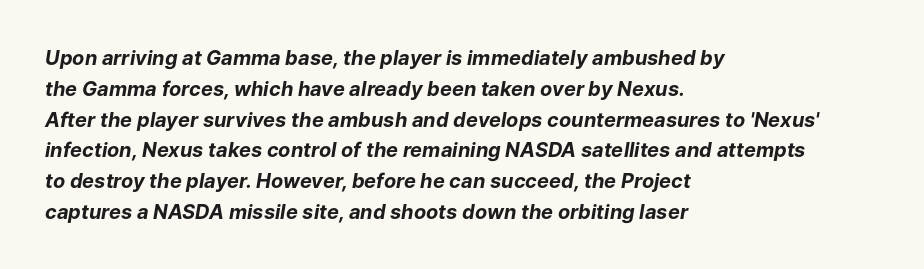
The zone under the glyphs is completely vacant. Italic: yes, the glyphs are oblique. Short and long lines alike share a common starting point at left. Students, observe: this is what conventionally led text looks like. Bold? Absolutely — the strokes are thick and heavy.
